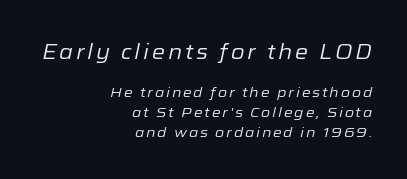
Q: Is the text bold? A: No.
Q: Is the text italic (slanted)? A: Yes, it leans right by about 12 degrees.
Q: Is the text underlined? A: No.
Q: How is the paragraph aligned? A: Right-aligned.
Q: Is the spacing between lines tight, normal or loose? A: Normal.
Q: Which block of text is set in a larger size, the first (top) or the second (bottom)? A: The first (top) one.
